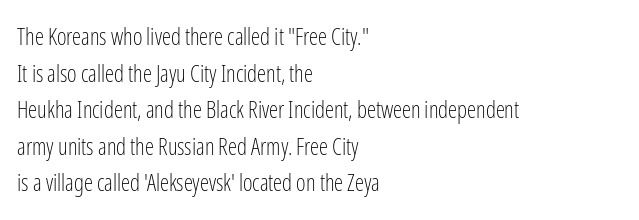
Notice how descenders clear the ascenders below comfortably — that's standard leading. Heft: none added — not bold. Posture: upright roman. The tracking reads as untouched default to a designer's eye. If you drew a ruler down the left edge, every line would touch it.
